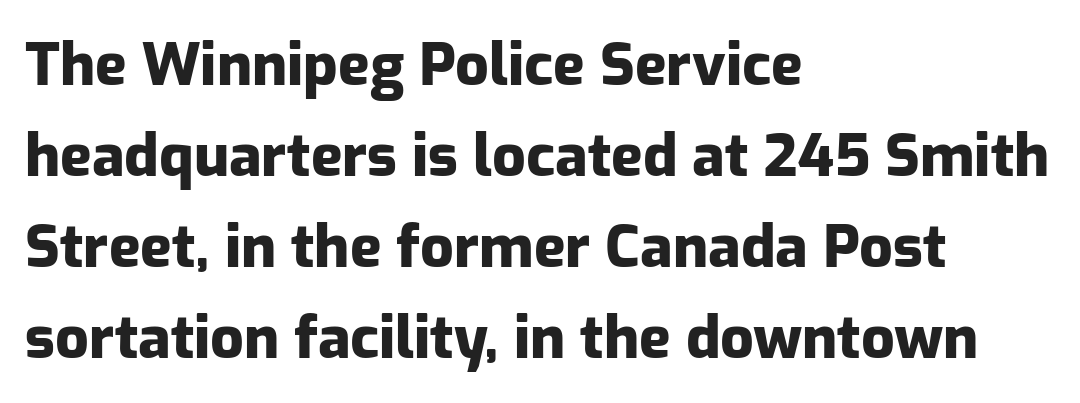
Q: Is the text bold? A: Yes.
Q: Is the text italic (slanted)? A: No, it is upright.
Q: Is the typeface a serif or a sans-serif typeface? A: Sans-serif.
Q: Is the text underlined? A: No.
Q: How is the paragraph aligned? A: Left-aligned.
Q: Is the spacing between letters normal or unusually wide? A: Normal.
Q: Is the spacing between lines tight, normal or loose? A: Normal.
Q: Width (condensed, normal, or wide)? A: Normal.
Q: Stroke contrast? A: Low.
Q: x-height? A: Medium.
Q: Monospaced? A: No.
